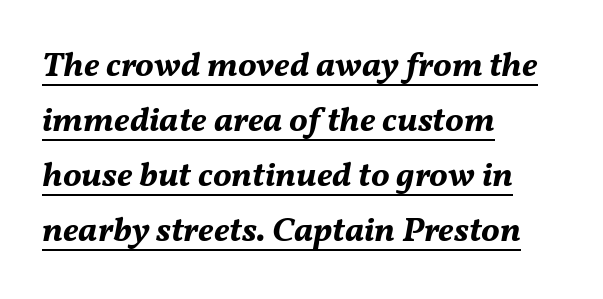
{"italic": "yes", "lean": "right", "slant_degrees": 11, "bold": "yes", "weight": "bold", "width": "normal", "stroke_contrast": "medium", "x_height": "medium", "monospaced": "no", "underline": "yes", "align": "left", "line_spacing": "normal", "line_spacing_ratio": 1.57, "letter_spacing": "normal", "letter_spacing_em": 0.0, "glyph_px": 35}
